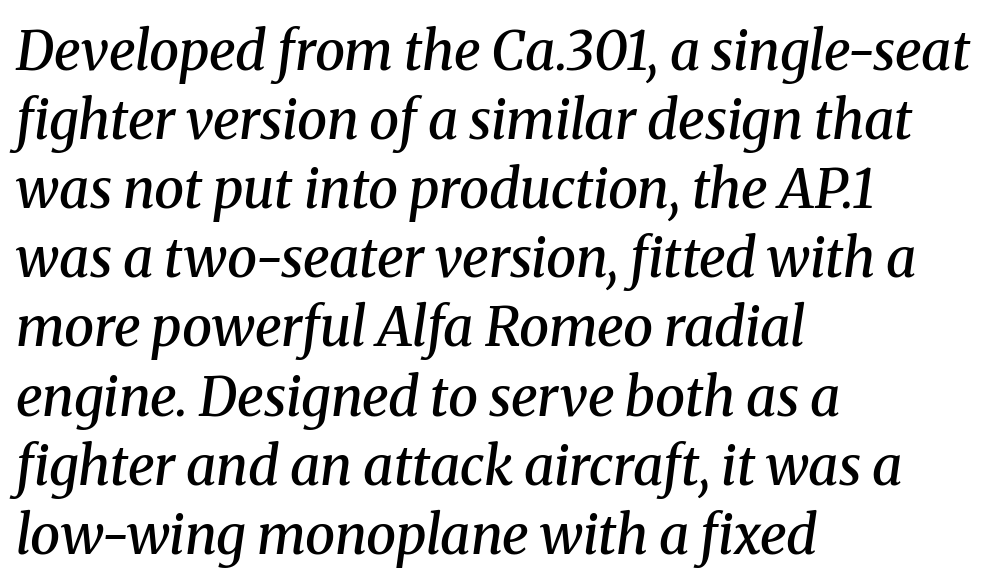
Q: Is the text bold? A: Semi-bold.
Q: Is the text italic (slanted)? A: Yes, it leans right by about 8 degrees.
Q: Is the typeface a serif or a sans-serif typeface? A: Serif.
Q: Is the text underlined? A: No.
Q: How is the paragraph aligned? A: Left-aligned.
Q: Is the spacing between letters normal or unusually wide? A: Normal.
Q: Is the spacing between lines tight, normal or loose? A: Normal.
Q: Width (condensed, normal, or wide)? A: Normal.
Q: Stroke contrast? A: Medium.
Q: x-height? A: Medium.
Q: Monospaced? A: No.
